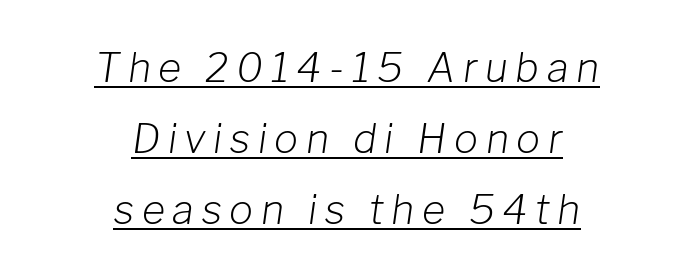
Q: Is the text bold? A: No.
Q: Is the text italic (slanted)? A: Yes, it leans right by about 8 degrees.
Q: Is the text underlined? A: Yes.
Q: How is the paragraph aligned? A: Centered.
Q: Width (condensed, normal, or wide)? A: Normal.
Q: Stroke contrast? A: Low.
Q: x-height? A: Medium.
Q: Monospaced? A: No.
